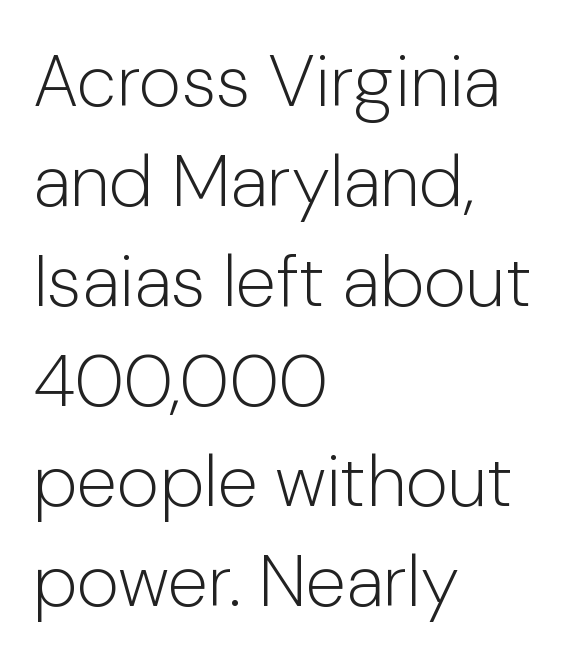
Q: Is the text bold? A: No.
Q: Is the text italic (slanted)? A: No, it is upright.
Q: Is the typeface a serif or a sans-serif typeface? A: Sans-serif.
Q: Is the text underlined? A: No.
Q: How is the paragraph aligned? A: Left-aligned.
Q: Is the spacing between letters normal or unusually wide? A: Normal.
Q: Is the spacing between lines tight, normal or loose? A: Normal.
Q: Width (condensed, normal, or wide)? A: Normal.
Q: Stroke contrast? A: Low.
Q: x-height? A: Medium.
Q: Monospaced? A: No.
